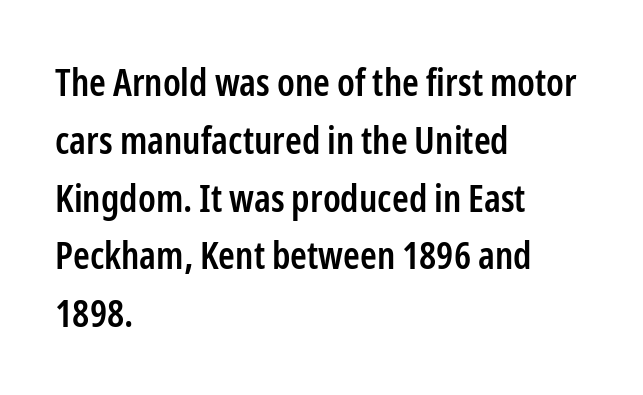
Q: Is the text bold? A: Semi-bold.
Q: Is the text italic (slanted)? A: No, it is upright.
Q: Is the typeface a serif or a sans-serif typeface? A: Sans-serif.
Q: Is the text underlined? A: No.
Q: How is the paragraph aligned? A: Left-aligned.
Q: Is the spacing between letters normal or unusually wide? A: Normal.
Q: Is the spacing between lines tight, normal or loose? A: Normal.
Q: Width (condensed, normal, or wide)? A: Condensed.
Q: Stroke contrast? A: Low.
Q: x-height? A: Medium.
Q: Monospaced? A: No.
